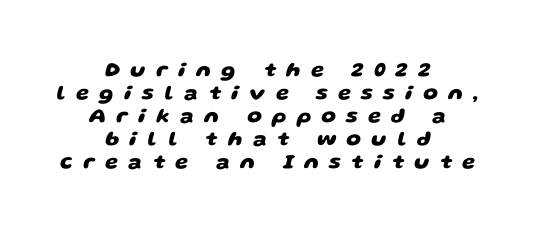
{"bold": "yes", "underline": "no", "align": "center", "line_spacing": "tight", "line_spacing_ratio": 1.09, "letter_spacing": "wide", "letter_spacing_em": 0.49, "glyph_px": 21}
